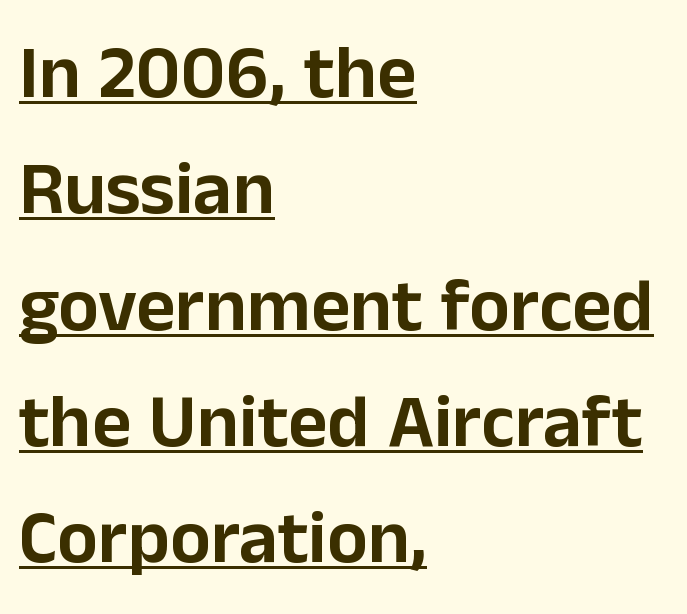
The image shows 76 px sans-serif type, upright; set left-aligned, normal line spacing (1.53x), normal letter spacing, underlined; low stroke contrast and a medium x-height.
